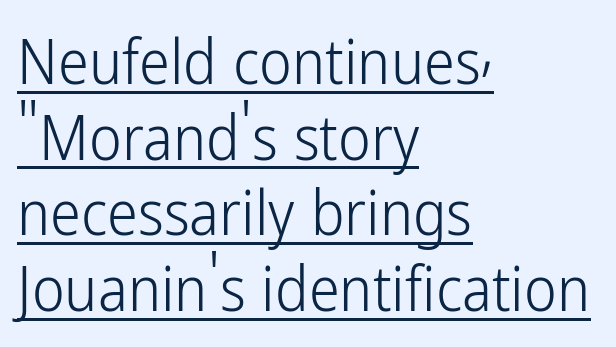
Observe the ordinary spacing: letters are neighbours, not strangers. Notice how a bar underscores the lettering throughout. The passage is arranged the way most books set body copy — flush left. Is this a heavy cut? Hardly; it is regular or lighter. This rendering employs a face without finishing strokes, i.e., a sans-serif.
